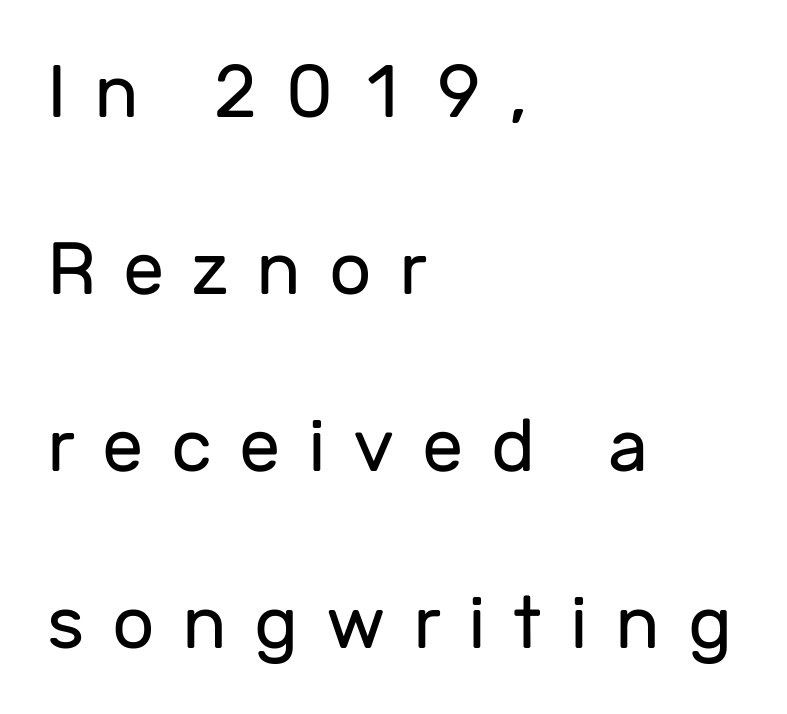
{"serif": "no", "italic": "no", "bold": "no", "weight": "regular", "width": "normal", "stroke_contrast": "low", "x_height": "medium", "monospaced": "no", "underline": "no", "align": "left", "line_spacing": "loose", "line_spacing_ratio": 2.39, "letter_spacing": "wide", "letter_spacing_em": 0.37, "glyph_px": 74}
